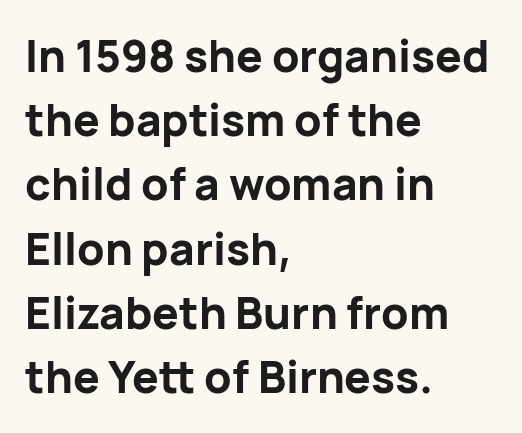
The image shows 44 px bold sans-serif type, upright; set left-aligned, normal line spacing (1.46x), normal letter spacing, not underlined; low stroke contrast and a medium x-height.
